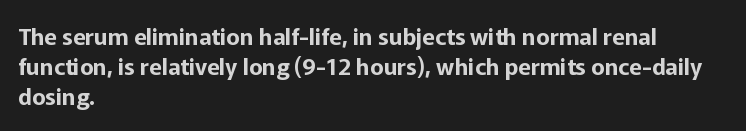
Q: Is the text italic (slanted)? A: No, it is upright.
Q: Is the text underlined? A: No.
Q: How is the paragraph aligned? A: Left-aligned.
Q: Is the spacing between letters normal or unusually wide? A: Normal.
Q: Is the spacing between lines tight, normal or loose? A: Normal.
